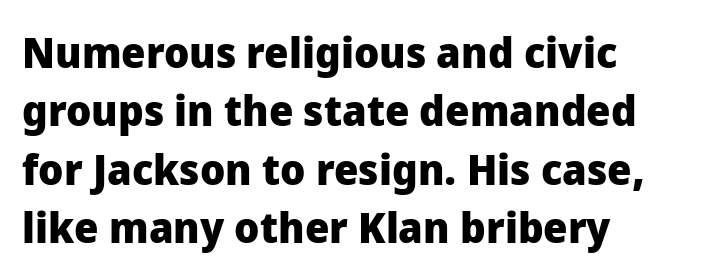
Do the characters align in a grid? No, the font is proportional. I'd describe the lettering as bold — thick and assertive. Rule under the text: the space is simply empty. The letters carry no serifs — their stems end cleanly without finishing strokes.
